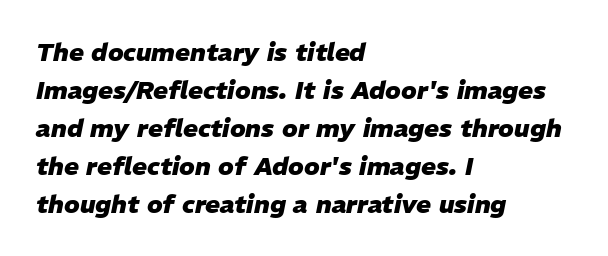
In terms of letterspacing, this is plain default setting. Regular leading. The specimen omits any rule beneath the text block's lines. Looking at the ascenders, they clearly lean.
